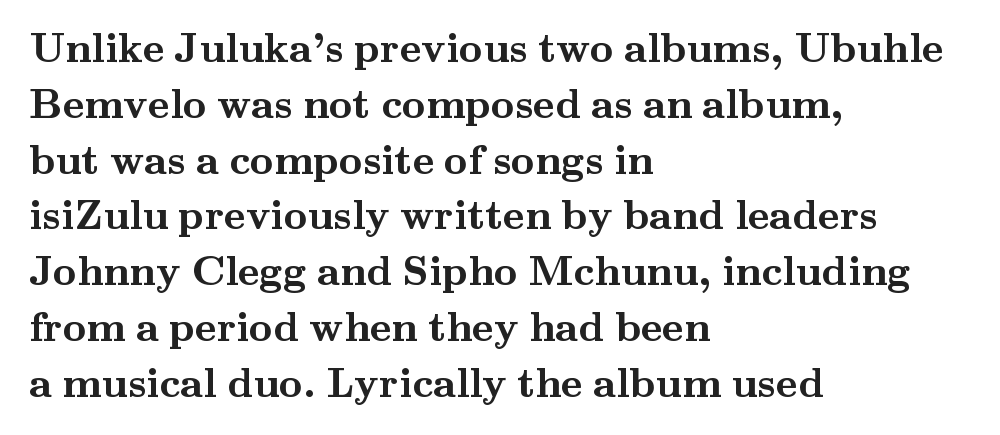
{"serif": "yes", "italic": "no", "bold": "yes", "weight": "semibold", "width": "wide", "stroke_contrast": "medium", "x_height": "small", "monospaced": "no", "underline": "no", "align": "left", "line_spacing": "normal", "line_spacing_ratio": 1.36, "letter_spacing": "normal", "letter_spacing_em": 0.0, "glyph_px": 41}
